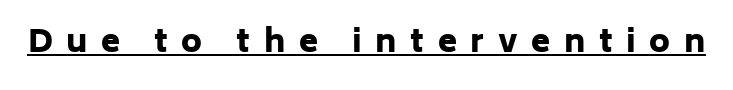
Q: Is the text bold? A: Yes.
Q: Is the text italic (slanted)? A: No, it is upright.
Q: Is the typeface a serif or a sans-serif typeface? A: Sans-serif.
Q: Is the text underlined? A: Yes.
Q: Is the spacing between letters normal or unusually wide? A: Unusually wide.
Q: Width (condensed, normal, or wide)? A: Normal.
Q: Stroke contrast? A: Low.
Q: x-height? A: Medium.
Q: Monospaced? A: No.
